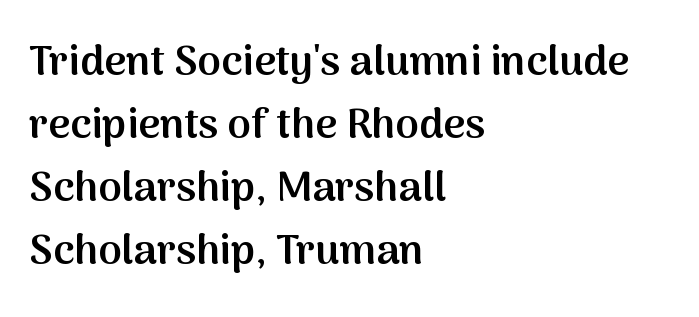
The image shows 42 px semibold sans-serif type, upright; set left-aligned, normal line spacing (1.5x), normal letter spacing, not underlined; medium stroke contrast and a medium x-height.
